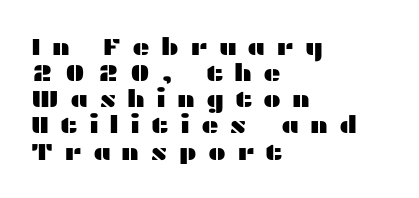
The image shows 24 px text type, upright; set left-aligned, tight line spacing (1.09x), unusually wide letter spacing (+0.45 em), not underlined.
